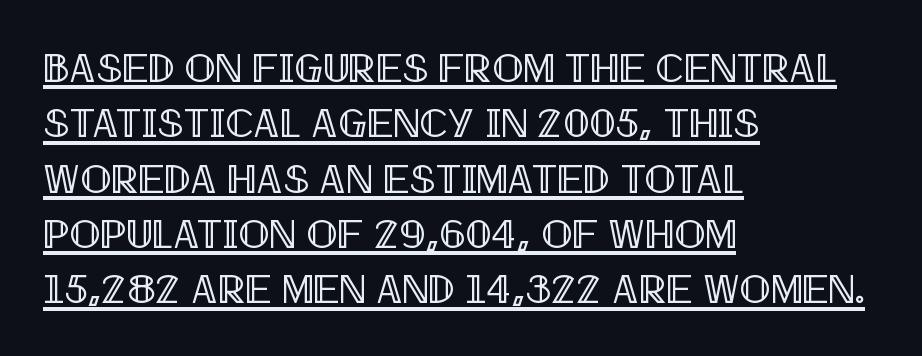
{"italic": "no", "width": "condensed", "x_height": "large", "monospaced": "no", "underline": "yes", "align": "left", "line_spacing": "normal", "line_spacing_ratio": 1.35, "letter_spacing": "normal", "letter_spacing_em": 0.0, "glyph_px": 41}
